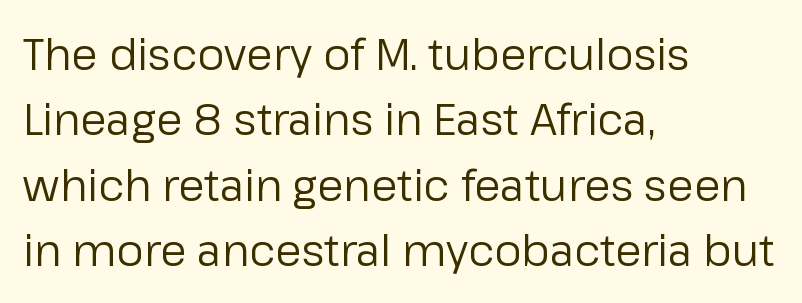
The letters sit at their default tracking, neither squeezed nor spread. A typesetter would label this face a sans. Compared with a centered layout, this one pins lines to the left instead. Is this a fixed-width face? No — the glyphs have proportional, varying widths.
